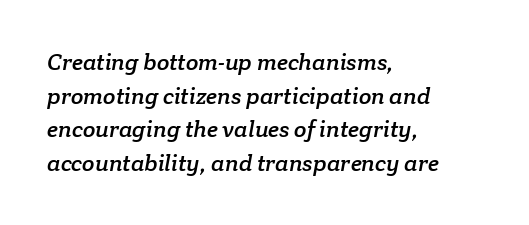
The image shows 23 px text type; set left-aligned, normal line spacing (1.46x), normal letter spacing, not underlined.
